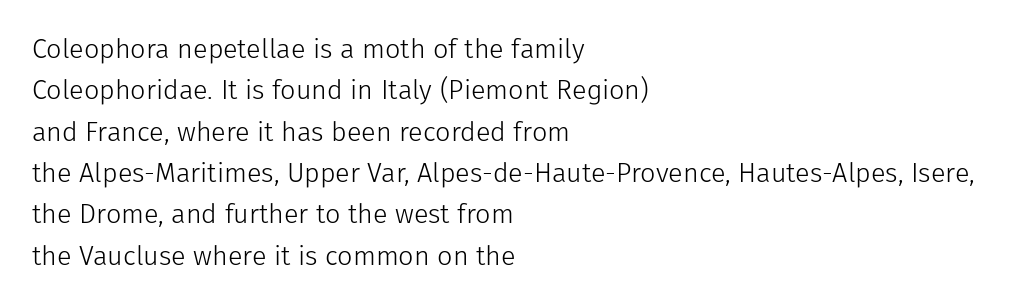
The image shows 27 px text type, upright; set left-aligned, normal line spacing (1.53x), normal letter spacing, not underlined.
